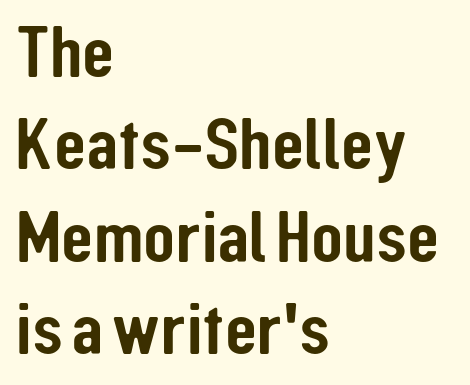
The image shows 74 px condensed sans-serif type, upright; set left-aligned, normal line spacing (1.25x), normal letter spacing, not underlined; low stroke contrast and a medium x-height.
